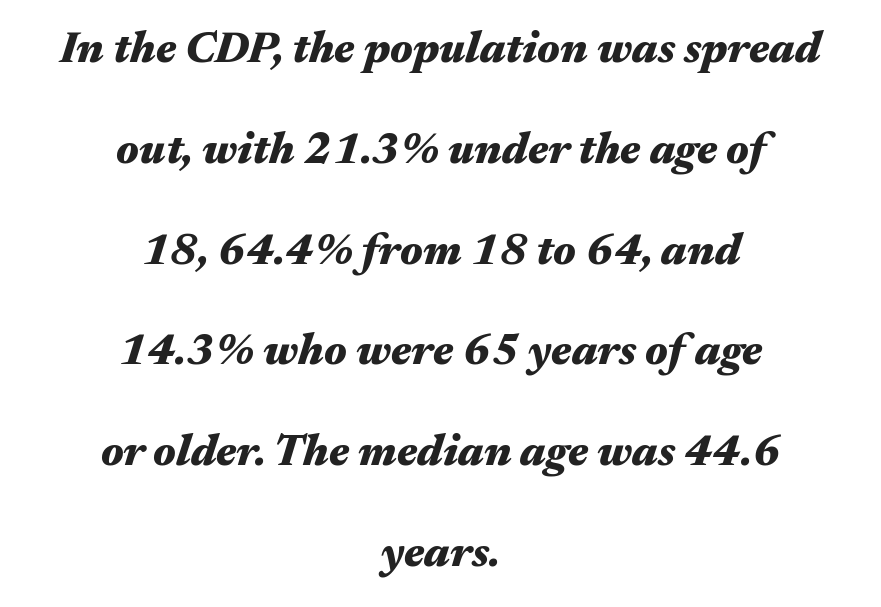
Q: Is the text bold? A: Yes.
Q: Is the text italic (slanted)? A: Yes, it leans right by about 17 degrees.
Q: Is the text underlined? A: No.
Q: How is the paragraph aligned? A: Centered.
Q: Is the spacing between letters normal or unusually wide? A: Normal.
Q: Is the spacing between lines tight, normal or loose? A: Loose.
Q: Width (condensed, normal, or wide)? A: Wide.
Q: Stroke contrast? A: Medium.
Q: x-height? A: Medium.
Q: Monospaced? A: No.
